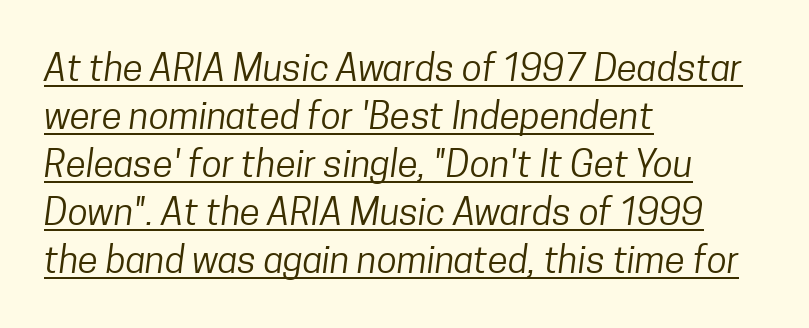
The image shows 37 px regular-weight, condensed sans-serif type; set left-aligned, normal line spacing (1.3x), normal letter spacing, underlined; low stroke contrast and a medium x-height.
